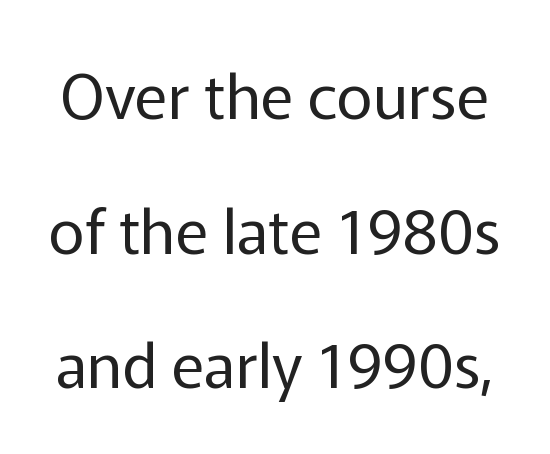
The image shows 62 px regular-weight sans-serif type, upright; set loose line spacing (2.17x), normal letter spacing, not underlined; low stroke contrast and a medium x-height.
